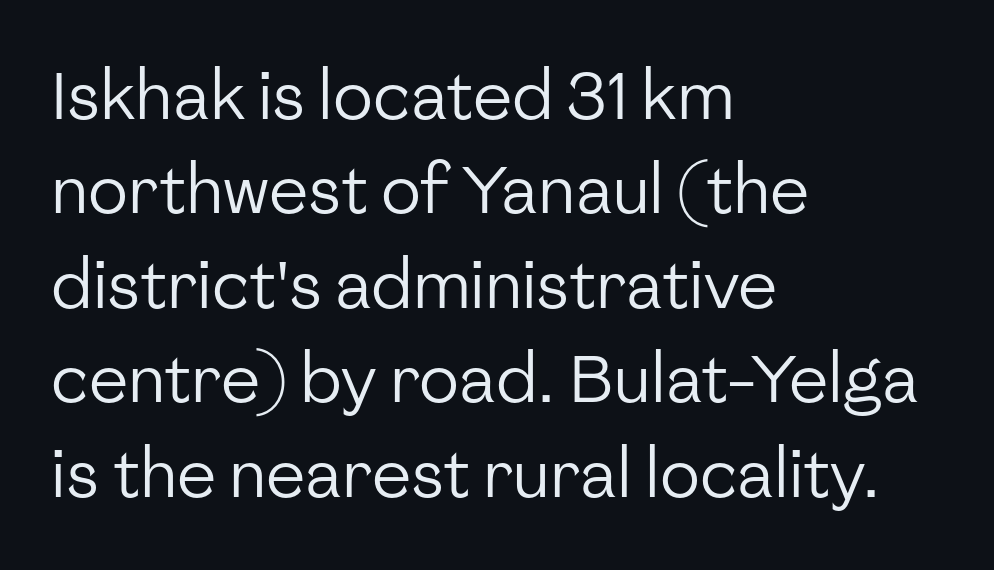
{"serif": "no", "italic": "no", "bold": "no", "weight": "regular", "width": "normal", "stroke_contrast": "low", "x_height": "medium", "monospaced": "no", "underline": "no", "align": "left", "line_spacing": "normal", "line_spacing_ratio": 1.43, "letter_spacing": "normal", "letter_spacing_em": 0.0, "glyph_px": 66}
